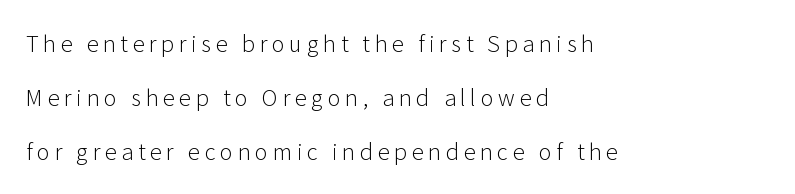
{"italic": "no", "bold": "no", "underline": "no", "align": "left", "line_spacing": "loose", "line_spacing_ratio": 2.46, "letter_spacing": "wide", "letter_spacing_em": 0.21, "glyph_px": 22}
